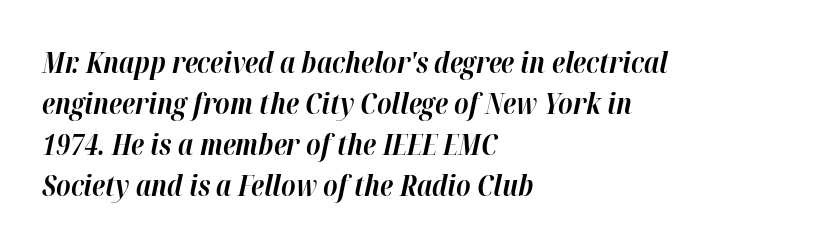
Q: Is the text bold? A: Yes.
Q: Is the text italic (slanted)? A: Yes, it leans right by about 12 degrees.
Q: Is the text underlined? A: No.
Q: How is the paragraph aligned? A: Left-aligned.
Q: Is the spacing between letters normal or unusually wide? A: Normal.
Q: Is the spacing between lines tight, normal or loose? A: Normal.
Q: Width (condensed, normal, or wide)? A: Normal.
Q: Stroke contrast? A: High.
Q: x-height? A: Medium.
Q: Monospaced? A: No.
